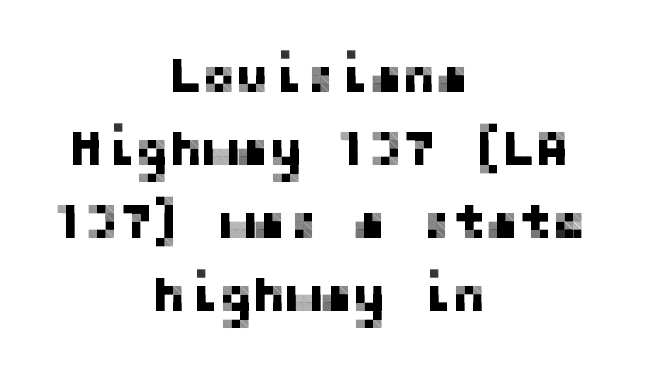
Q: Is the text italic (slanted)? A: No, it is upright.
Q: Is the typeface a serif or a sans-serif typeface? A: Sans-serif.
Q: Is the text underlined? A: No.
Q: How is the paragraph aligned? A: Centered.
Q: Is the spacing between letters normal or unusually wide? A: Normal.
Q: Is the spacing between lines tight, normal or loose? A: Normal.
Q: Width (condensed, normal, or wide)? A: Normal.
Q: Stroke contrast? A: Low.
Q: x-height? A: Medium.
